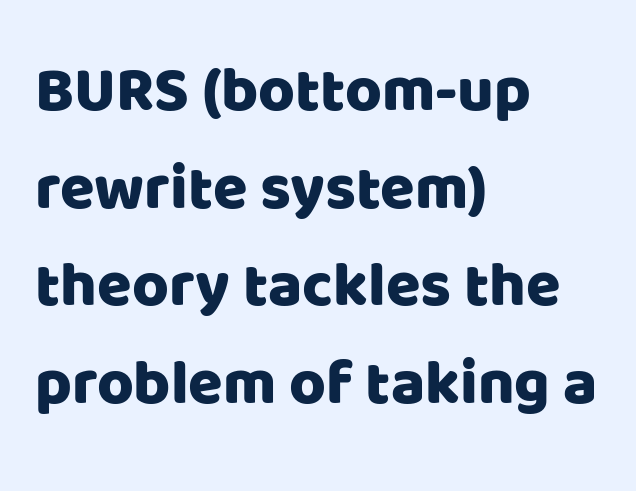
{"serif": "no", "italic": "no", "width": "normal", "stroke_contrast": "low", "x_height": "large", "monospaced": "no", "underline": "no", "align": "left", "line_spacing": "normal", "line_spacing_ratio": 1.55, "letter_spacing": "normal", "letter_spacing_em": 0.0, "glyph_px": 63}
